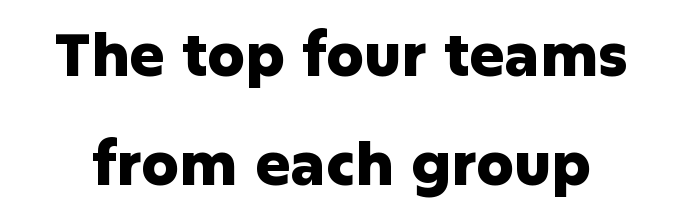
The image shows 59 px heavy sans-serif type, upright; set line spacing 1.84x, normal letter spacing, not underlined; low stroke contrast and a medium x-height.
